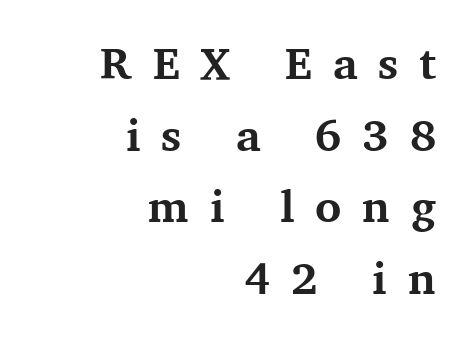
{"serif": "yes", "italic": "no", "bold": "yes", "weight": "bold", "width": "normal", "stroke_contrast": "medium", "x_height": "medium", "monospaced": "no", "underline": "no", "align": "right", "line_spacing": "normal", "line_spacing_ratio": 1.59, "letter_spacing": "wide", "letter_spacing_em": 0.46, "glyph_px": 45}
